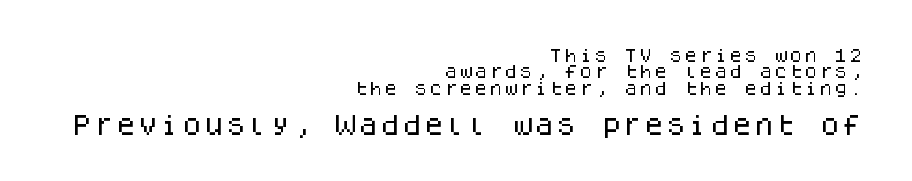
One-word summary of the alignment: right. Does extra space separate the letters? No, they use regular spacing. Vertical spacing — tight. If you squint, the bottom block still reads clearly — it's the larger of the two.
